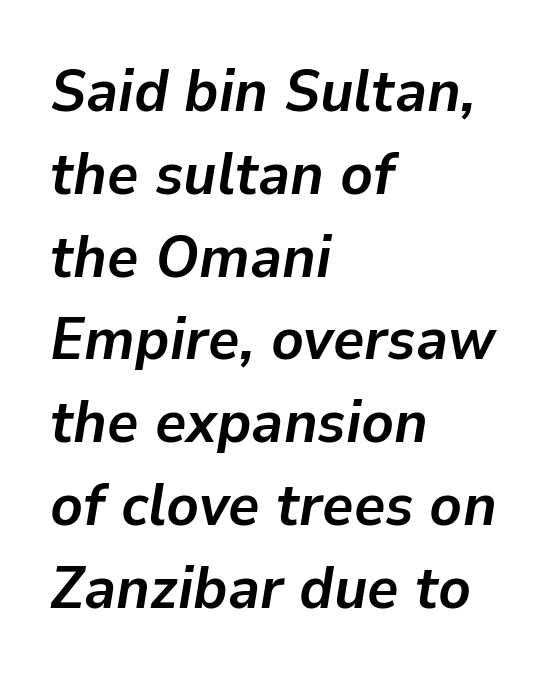
The image shows 60 px semibold type, italic (leaning right); set left-aligned, normal line spacing (1.38x), normal letter spacing, not underlined; low stroke contrast and a medium x-height.
